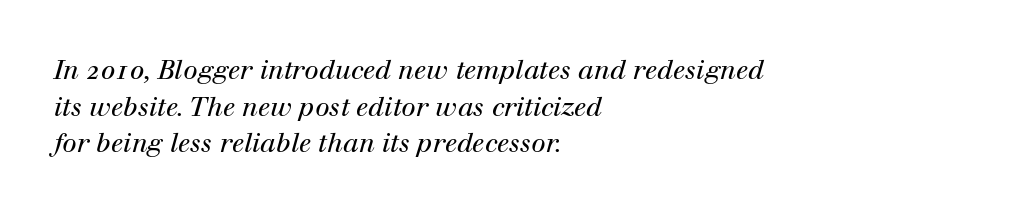
{"italic": "yes", "lean": "right", "slant_degrees": 12, "bold": "no", "underline": "no", "align": "left", "line_spacing": "normal", "line_spacing_ratio": 1.41, "letter_spacing": "normal", "letter_spacing_em": 0.0, "glyph_px": 26}
